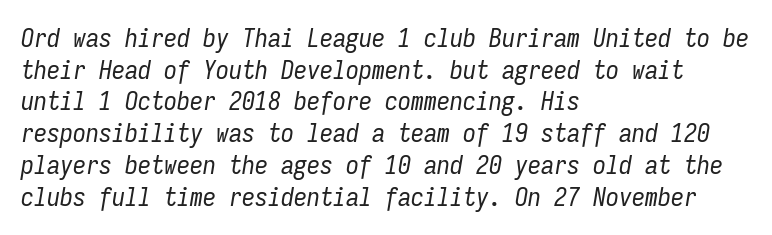
{"italic": "yes", "lean": "right", "slant_degrees": 9, "bold": "no", "underline": "no", "align": "left", "line_spacing_ratio": 1.22, "letter_spacing": "normal", "letter_spacing_em": 0.0, "glyph_px": 26}
